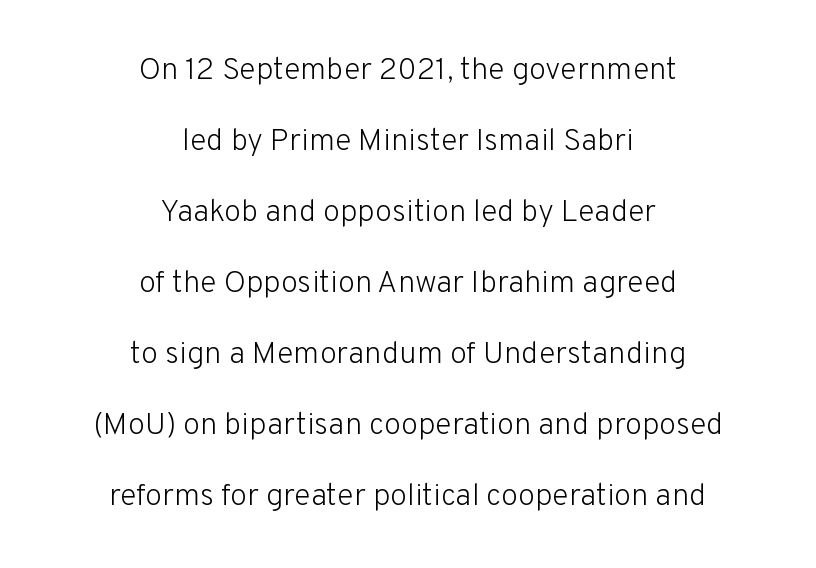
Q: Is the text bold? A: No.
Q: Is the text italic (slanted)? A: No, it is upright.
Q: Is the typeface a serif or a sans-serif typeface? A: Sans-serif.
Q: Is the text underlined? A: No.
Q: How is the paragraph aligned? A: Centered.
Q: Is the spacing between letters normal or unusually wide? A: Normal.
Q: Is the spacing between lines tight, normal or loose? A: Loose.
Q: Width (condensed, normal, or wide)? A: Normal.
Q: Stroke contrast? A: Low.
Q: x-height? A: Medium.
Q: Monospaced? A: No.
